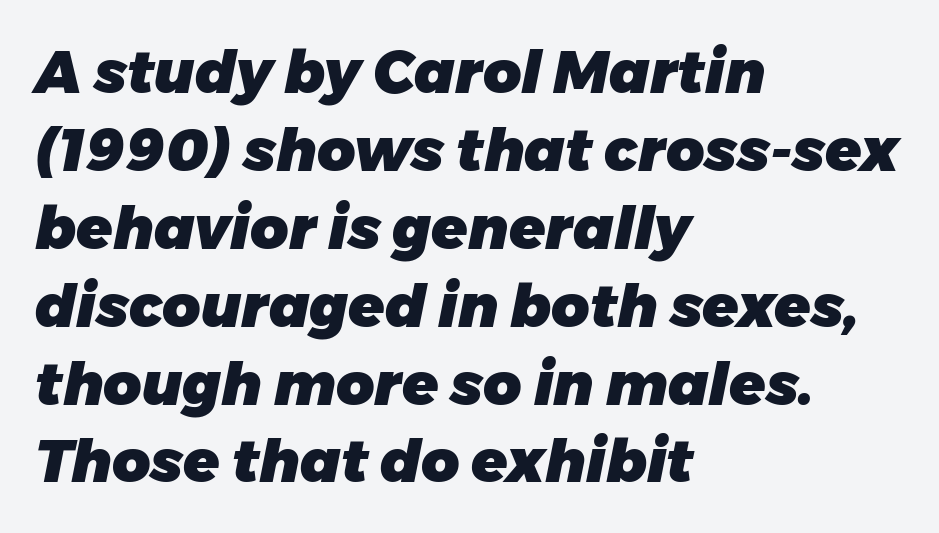
{"italic": "yes", "lean": "right", "slant_degrees": 11, "bold": "yes", "weight": "heavy", "width": "normal", "stroke_contrast": "low", "x_height": "medium", "monospaced": "no", "underline": "no", "align": "left", "line_spacing": "normal", "line_spacing_ratio": 1.32, "letter_spacing": "normal", "letter_spacing_em": 0.0, "glyph_px": 59}
